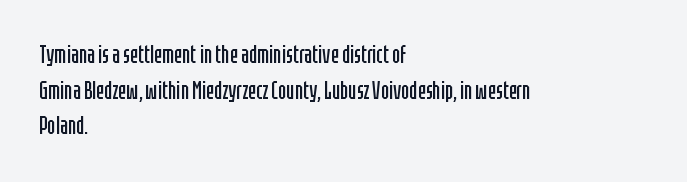
No italicization has been applied; the sample stays upright. Each line starts at the same left margin while the right side varies. Weight: regular or lighter. Compared with typical paragraphs, the rows here are spaced about the same. No extra tracking has been applied to these lines. Any mark beneath the type? The region is blank.
